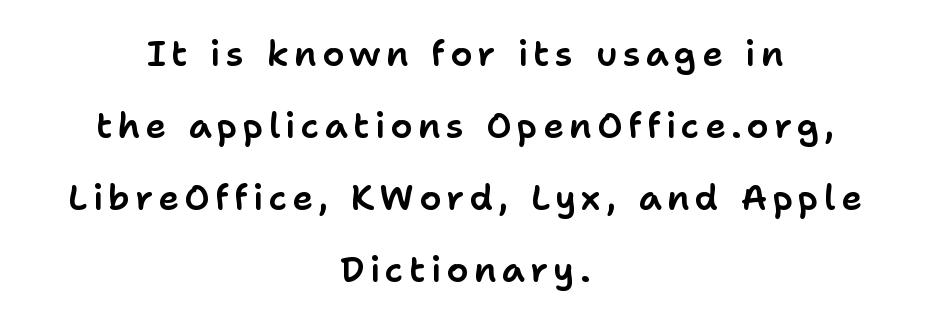
{"serif": "no", "italic": "no", "width": "normal", "stroke_contrast": "low", "x_height": "medium", "monospaced": "no", "underline": "no", "align": "center", "line_spacing": "loose", "line_spacing_ratio": 2.06, "glyph_px": 35}
